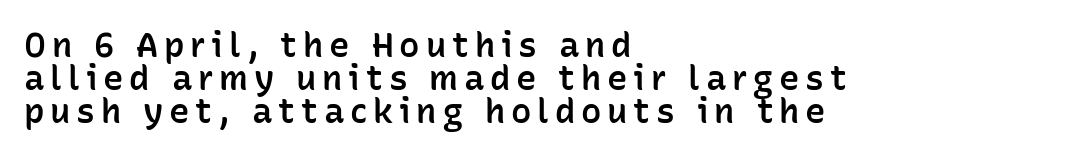
{"serif": "no", "italic": "no", "bold": "semi", "weight": "semibold", "width": "normal", "stroke_contrast": "low", "x_height": "medium", "monospaced": "no", "underline": "no", "align": "left", "line_spacing": "tight", "line_spacing_ratio": 0.97, "glyph_px": 34}
